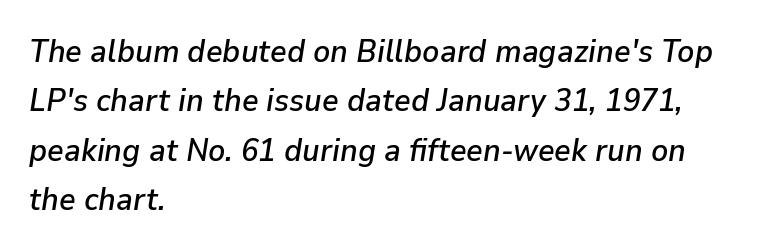
{"italic": "yes", "lean": "right", "slant_degrees": 9, "width": "normal", "stroke_contrast": "low", "x_height": "medium", "monospaced": "no", "underline": "no", "align": "left", "line_spacing": "normal", "line_spacing_ratio": 1.54, "letter_spacing": "normal", "letter_spacing_em": 0.0, "glyph_px": 32}
